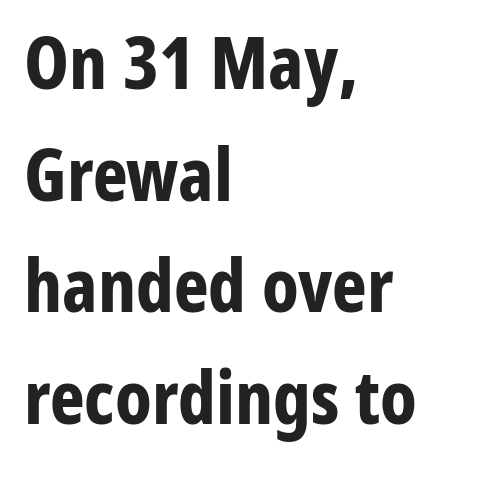
Q: Is the text bold? A: Yes.
Q: Is the text italic (slanted)? A: No, it is upright.
Q: Is the typeface a serif or a sans-serif typeface? A: Sans-serif.
Q: Is the text underlined? A: No.
Q: How is the paragraph aligned? A: Left-aligned.
Q: Is the spacing between letters normal or unusually wide? A: Normal.
Q: Is the spacing between lines tight, normal or loose? A: Normal.
Q: Width (condensed, normal, or wide)? A: Condensed.
Q: Stroke contrast? A: Low.
Q: x-height? A: Medium.
Q: Monospaced? A: No.
